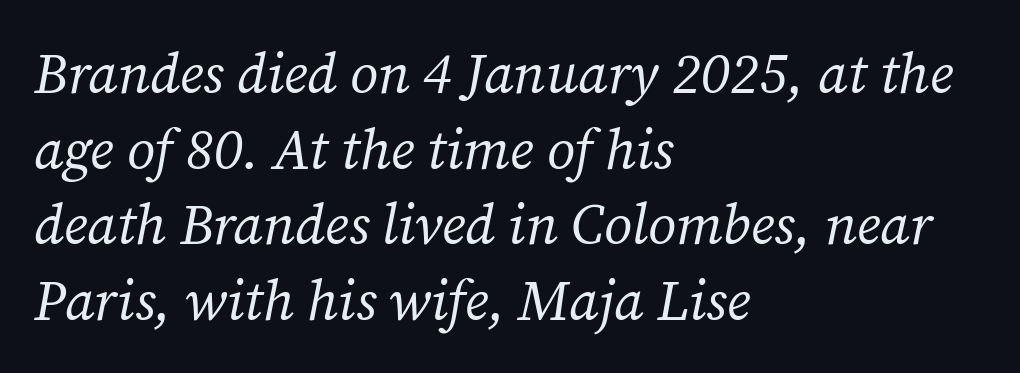
Descenders hang freely into open space. Between one letter and the next there's only the usual sliver of space. All the whitespace from short lines collects on the right. Italic? Definitely — the glyphs are oblique.
